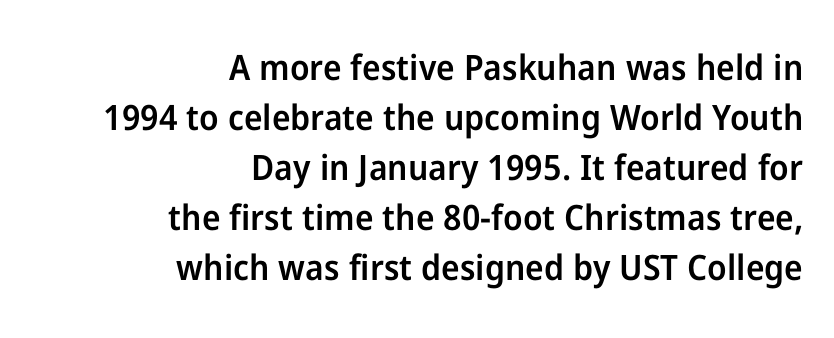
{"serif": "no", "italic": "no", "bold": "semi", "weight": "semibold", "width": "normal", "stroke_contrast": "low", "x_height": "medium", "monospaced": "no", "underline": "no", "align": "right", "line_spacing": "normal", "line_spacing_ratio": 1.43, "letter_spacing": "normal", "letter_spacing_em": 0.0, "glyph_px": 35}
